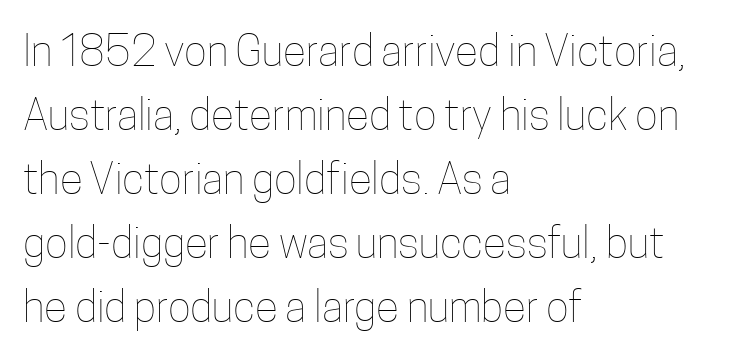
Q: Is the text bold? A: No.
Q: Is the text italic (slanted)? A: No, it is upright.
Q: Is the text underlined? A: No.
Q: How is the paragraph aligned? A: Left-aligned.
Q: Is the spacing between letters normal or unusually wide? A: Normal.
Q: Is the spacing between lines tight, normal or loose? A: Normal.
Q: Width (condensed, normal, or wide)? A: Condensed.
Q: Stroke contrast? A: Low.
Q: x-height? A: Medium.
Q: Monospaced? A: No.
